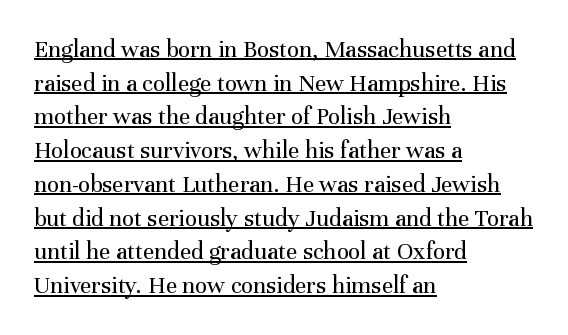
{"italic": "no", "bold": "no", "underline": "yes", "align": "left", "line_spacing": "normal", "line_spacing_ratio": 1.35, "letter_spacing": "normal", "letter_spacing_em": 0.0, "glyph_px": 25}
